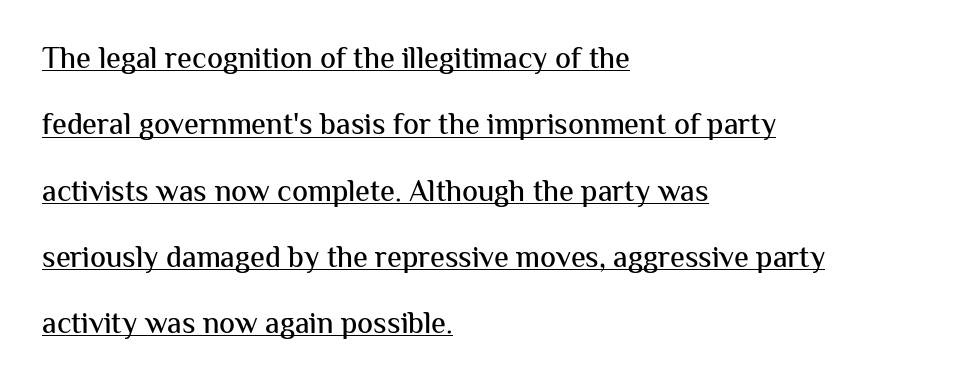
The image shows 30 px sans-serif type, upright; set left-aligned, loose line spacing (2.21x), normal letter spacing, underlined; medium stroke contrast and a medium x-height.
